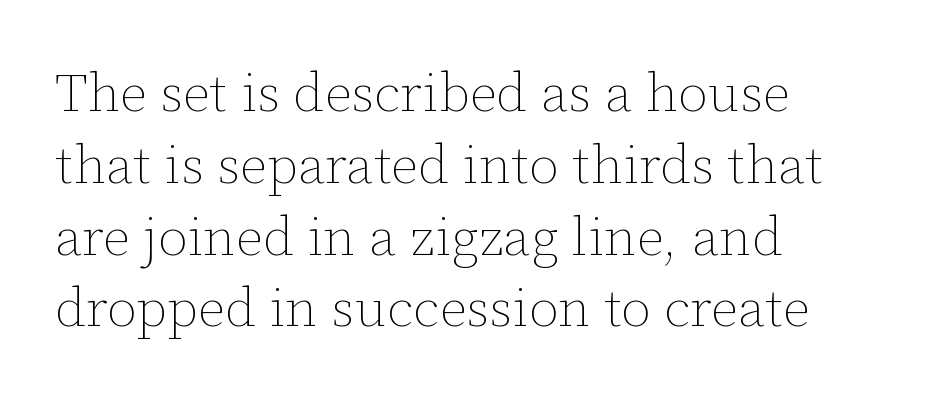
{"italic": "no", "bold": "no", "weight": "thin", "width": "normal", "stroke_contrast": "low", "x_height": "medium", "monospaced": "no", "underline": "no", "align": "left", "line_spacing": "normal", "line_spacing_ratio": 1.33, "letter_spacing": "normal", "letter_spacing_em": 0.0, "glyph_px": 54}
